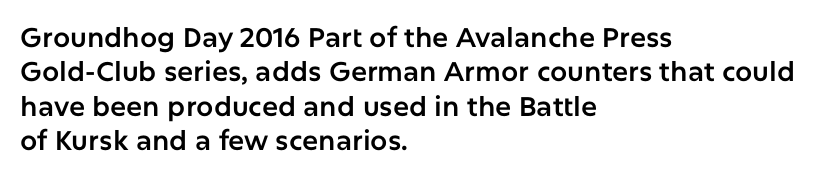
Do the letters lean? They stand straight. Lines of text with bare space underneath. The passage shown stacks its lines at a standard gap. Casual observation: everything's shoved over to the left.
